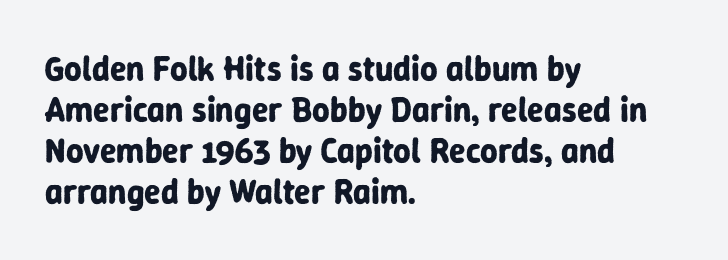
The image shows 34 px bold sans-serif type, upright; set left-aligned, line spacing 1.21x, normal letter spacing, not underlined; low stroke contrast and a medium x-height.
